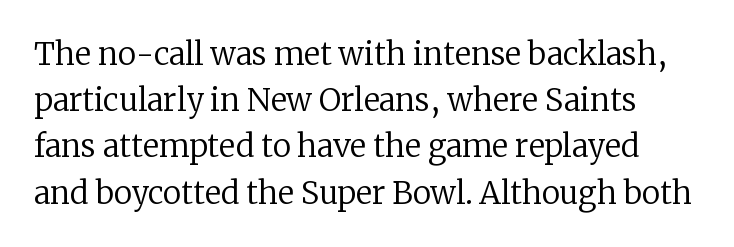
Q: Is the text bold? A: No.
Q: Is the text italic (slanted)? A: No, it is upright.
Q: Is the typeface a serif or a sans-serif typeface? A: Serif.
Q: Is the text underlined? A: No.
Q: Is the spacing between letters normal or unusually wide? A: Normal.
Q: Is the spacing between lines tight, normal or loose? A: Normal.
Q: Width (condensed, normal, or wide)? A: Normal.
Q: Stroke contrast? A: Low.
Q: x-height? A: Medium.
Q: Monospaced? A: No.
